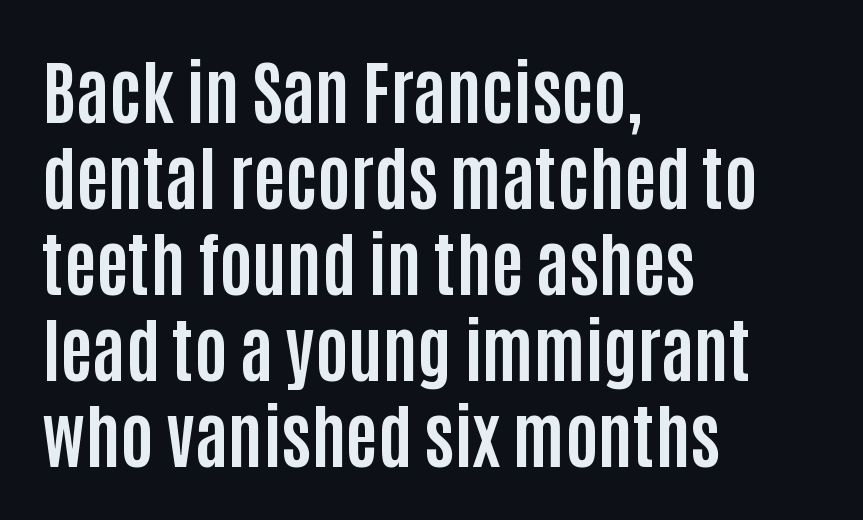
{"serif": "no", "italic": "no", "bold": "yes", "weight": "bold", "width": "condensed", "stroke_contrast": "low", "x_height": "large", "monospaced": "no", "underline": "no", "align": "left", "line_spacing_ratio": 1.23, "letter_spacing": "normal", "letter_spacing_em": 0.0, "glyph_px": 70}
